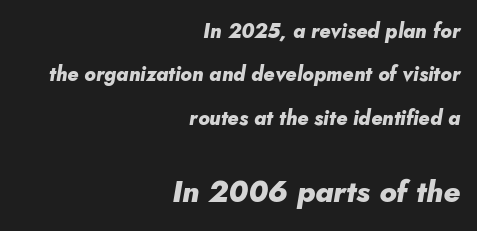
The image shows 30 px heavy type, italic (leaning right); set right-aligned, loose line spacing (2.17x), normal letter spacing, not underlined; the second (bottom) block is 1.5x larger; low stroke contrast and a small x-height.
